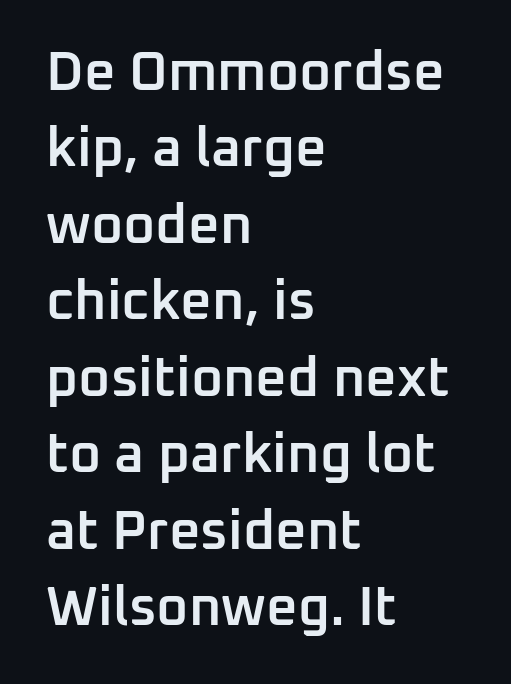
{"serif": "no", "italic": "no", "bold": "semi", "weight": "semibold", "width": "normal", "stroke_contrast": "low", "x_height": "medium", "monospaced": "no", "underline": "no", "align": "left", "line_spacing": "normal", "line_spacing_ratio": 1.39, "letter_spacing": "normal", "letter_spacing_em": 0.0, "glyph_px": 55}
